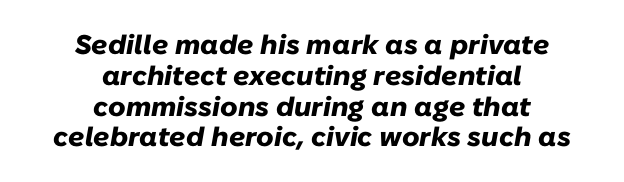
No extra tracking has been applied to these lines. Pretty heavy lettering here — definitely bold. The space between consecutive lines is stingy. The space beneath each line is pristine and unruled.
